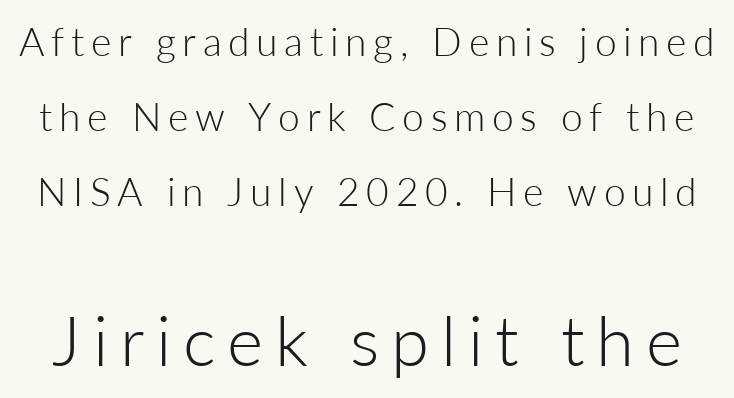
The image shows 69 px light sans-serif type, upright; set loose line spacing (1.92x), not underlined; the second (bottom) block is 1.77x larger; low stroke contrast and a medium x-height.
